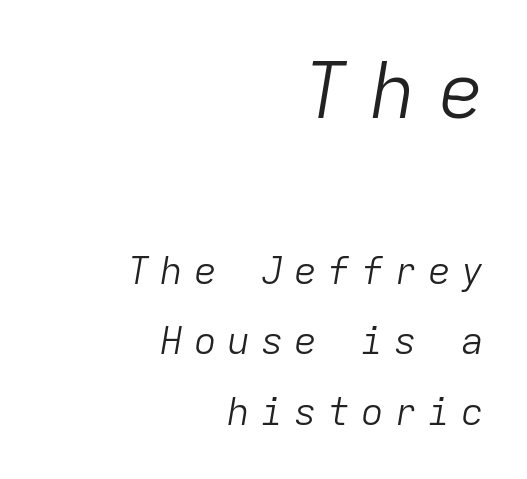
Q: Is the text bold? A: No.
Q: Is the text italic (slanted)? A: Yes, it leans right by about 9 degrees.
Q: Is the text underlined? A: No.
Q: How is the paragraph aligned? A: Right-aligned.
Q: Is the spacing between letters normal or unusually wide? A: Unusually wide.
Q: Which block of text is set in a larger size, the first (top) or the second (bottom)? A: The first (top) one.
Q: Width (condensed, normal, or wide)? A: Normal.
Q: Stroke contrast? A: Low.
Q: x-height? A: Medium.
Q: Monospaced? A: Yes.
